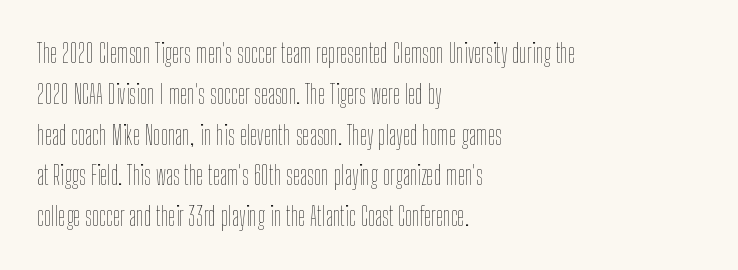
The gap between lines stays unmarked. No extra tracking has been applied to these lines. Does the leading feel generous? No, just average. Short and long lines alike share a common starting point at left.
